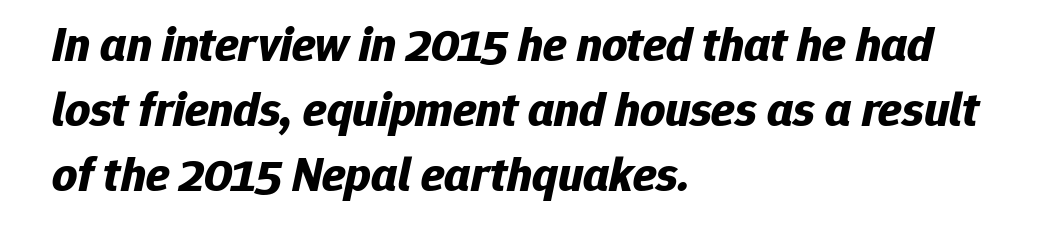
Q: Is the text bold? A: Yes.
Q: Is the text italic (slanted)? A: Yes, it leans right by about 12 degrees.
Q: Is the text underlined? A: No.
Q: How is the paragraph aligned? A: Left-aligned.
Q: Is the spacing between letters normal or unusually wide? A: Normal.
Q: Is the spacing between lines tight, normal or loose? A: Normal.
Q: Width (condensed, normal, or wide)? A: Normal.
Q: Stroke contrast? A: Low.
Q: x-height? A: Medium.
Q: Monospaced? A: No.
